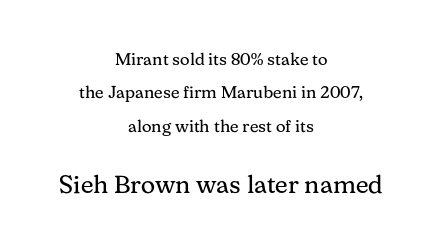
{"italic": "no", "bold": "no", "underline": "no", "align": "center", "line_spacing": "loose", "line_spacing_ratio": 1.96, "letter_spacing": "normal", "letter_spacing_em": 0.0, "larger_block": "second", "size_ratio": 1.47, "glyph_px": 25}
